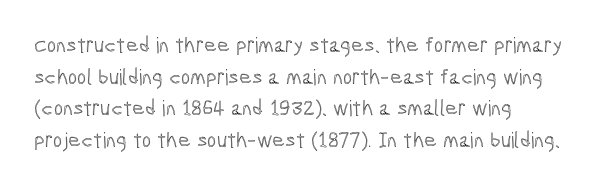
Ordinary non-slanted type is in use. Letter spacing: default. This sample is left-justified, so line endings fall wherever the words run out. Underline: absent. Successive baselines arrive at the customary interval.
